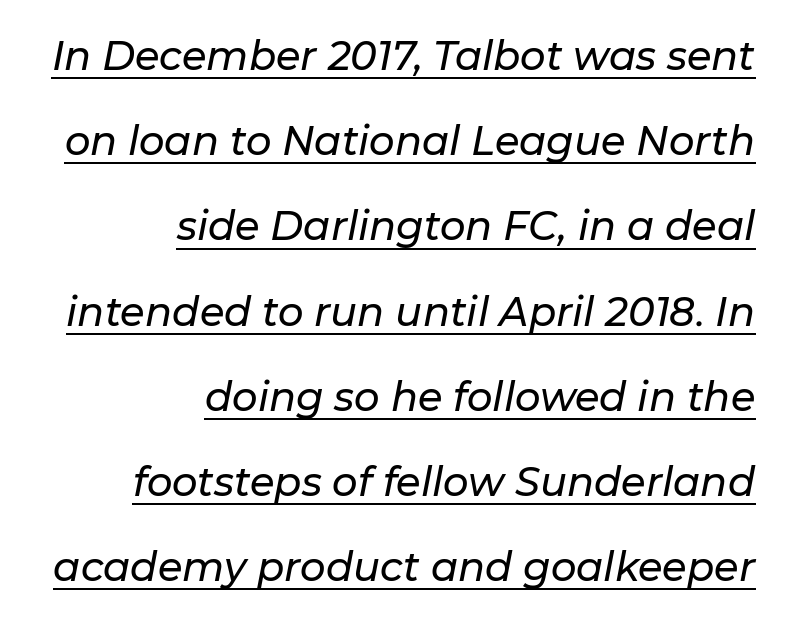
{"italic": "yes", "lean": "right", "slant_degrees": 11, "width": "normal", "stroke_contrast": "low", "x_height": "medium", "monospaced": "no", "underline": "yes", "align": "right", "line_spacing": "loose", "line_spacing_ratio": 2.13, "letter_spacing": "normal", "letter_spacing_em": 0.0, "glyph_px": 40}
